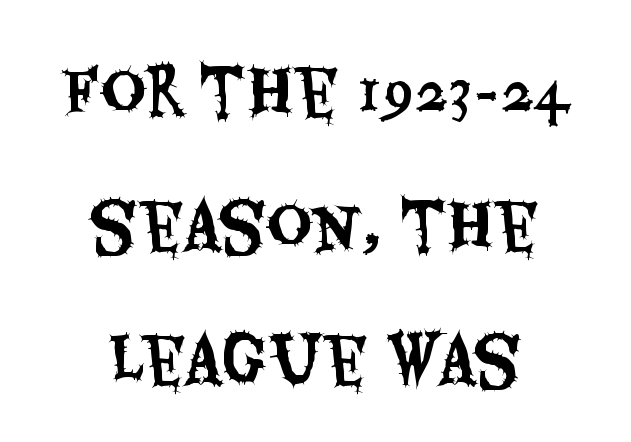
The image shows 62 px condensed sans-serif type, upright; set centered, loose line spacing (2.16x), normal letter spacing, not underlined; medium stroke contrast and a large x-height.
